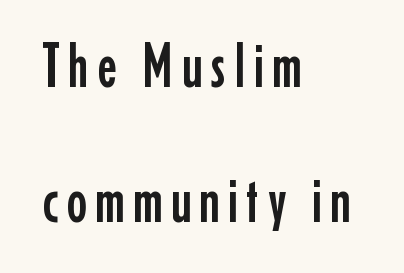
You can tell from the bare stems that sans-serif type was used. Every row of glyphs begins at an identical x-position on the left. Posture: vertical. Lines of text with bare space underneath.
